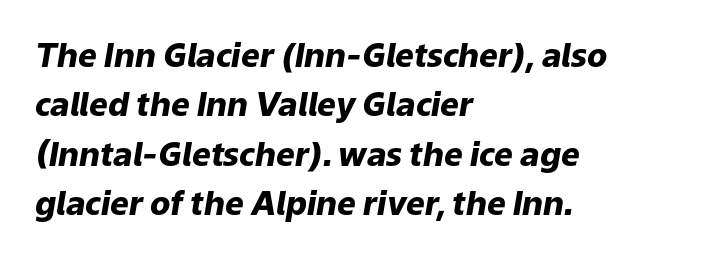
{"italic": "yes", "lean": "right", "slant_degrees": 9, "bold": "yes", "weight": "heavy", "width": "normal", "stroke_contrast": "low", "x_height": "medium", "monospaced": "no", "underline": "no", "align": "left", "line_spacing": "normal", "line_spacing_ratio": 1.5, "letter_spacing": "normal", "letter_spacing_em": 0.0, "glyph_px": 33}
